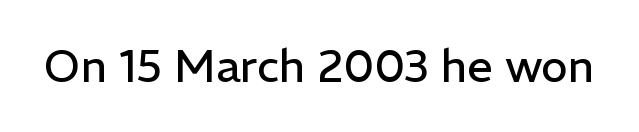
The image shows 45 px regular-weight sans-serif type, upright; set normal letter spacing, not underlined; low stroke contrast and a medium x-height.
